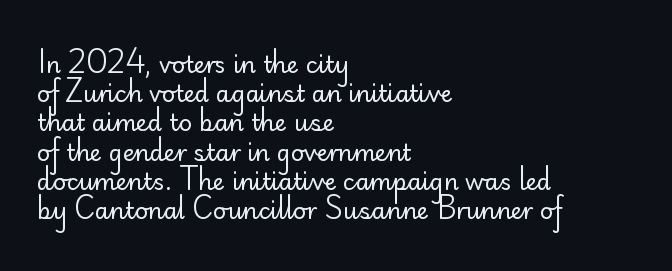
The image shows 23 px text type, upright; set left-aligned, normal line spacing (1.27x), normal letter spacing, not underlined.
